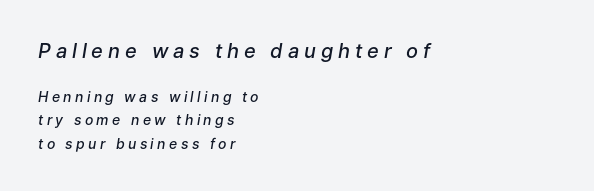
{"italic": "yes", "lean": "right", "slant_degrees": 9, "bold": "semi", "underline": "no", "align": "left", "line_spacing": "normal", "line_spacing_ratio": 1.68, "letter_spacing": "wide", "letter_spacing_em": 0.24, "larger_block": "first", "size_ratio": 1.43, "glyph_px": 20}
